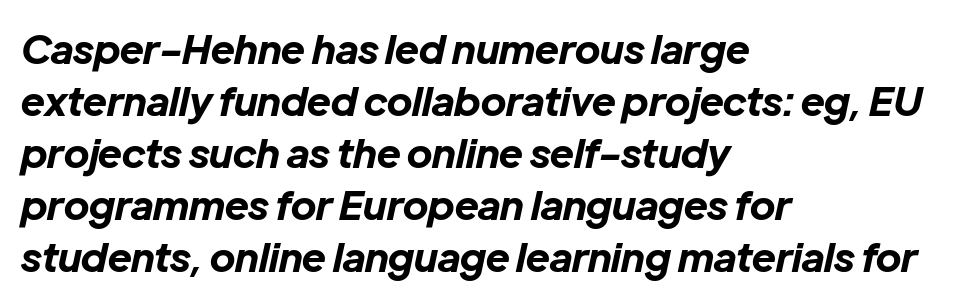
You could call the tracking neutral — neither tight nor loose. Bold? Absolutely — the strokes are thick and heavy. Decoration check: the copy has no underline. Do the characters align in a grid? No, the font is proportional.
